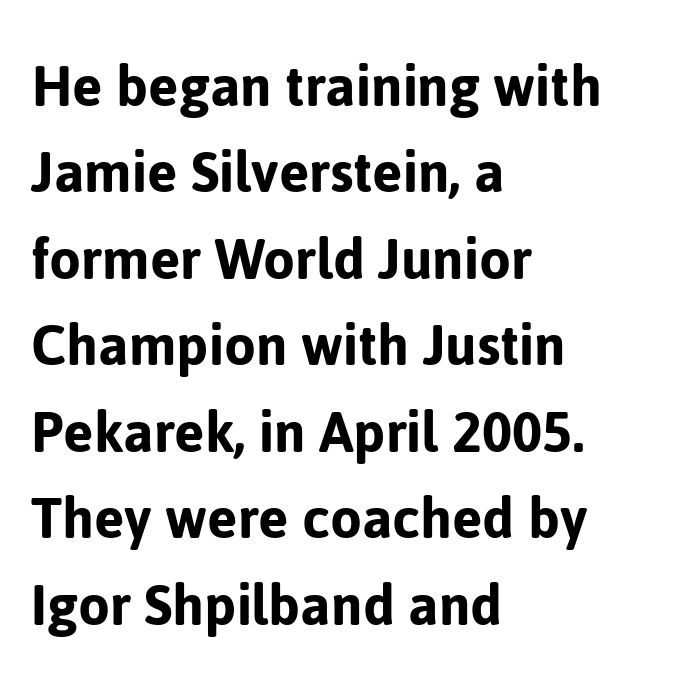
The image shows 65 px sans-serif type, upright; set left-aligned, normal line spacing (1.33x), normal letter spacing, not underlined; low stroke contrast and a medium x-height.
